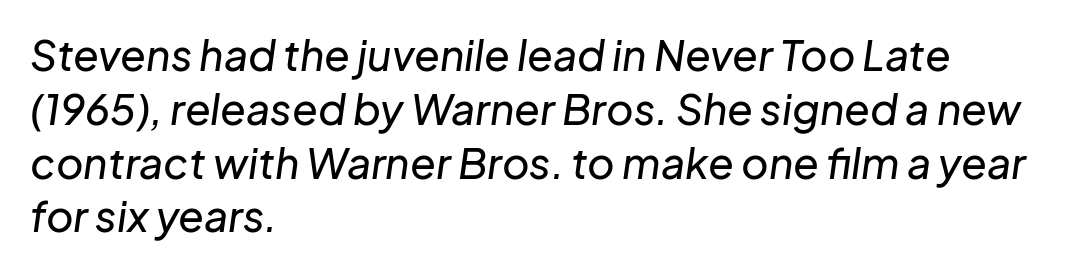
The image shows 42 px text type, italic (leaning right); set left-aligned, normal line spacing (1.28x), normal letter spacing, not underlined; low stroke contrast and a medium x-height.
